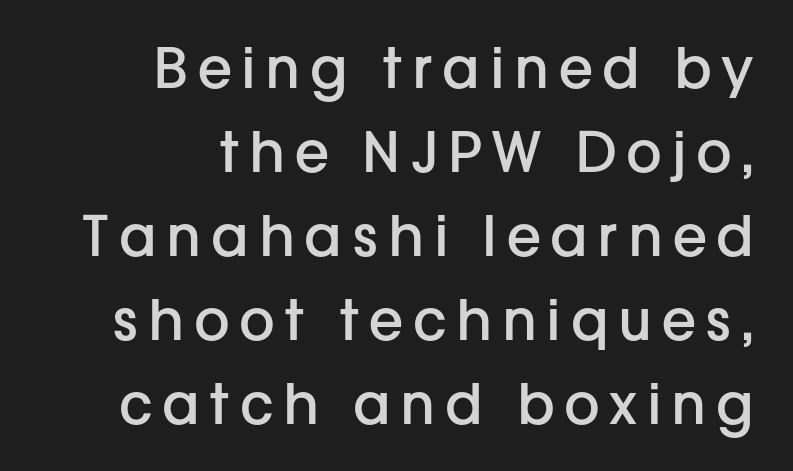
Q: Is the text bold? A: Semi-bold.
Q: Is the text italic (slanted)? A: No, it is upright.
Q: Is the typeface a serif or a sans-serif typeface? A: Sans-serif.
Q: Is the text underlined? A: No.
Q: How is the paragraph aligned? A: Right-aligned.
Q: Is the spacing between lines tight, normal or loose? A: Normal.
Q: Width (condensed, normal, or wide)? A: Normal.
Q: Stroke contrast? A: Low.
Q: x-height? A: Medium.
Q: Monospaced? A: No.
